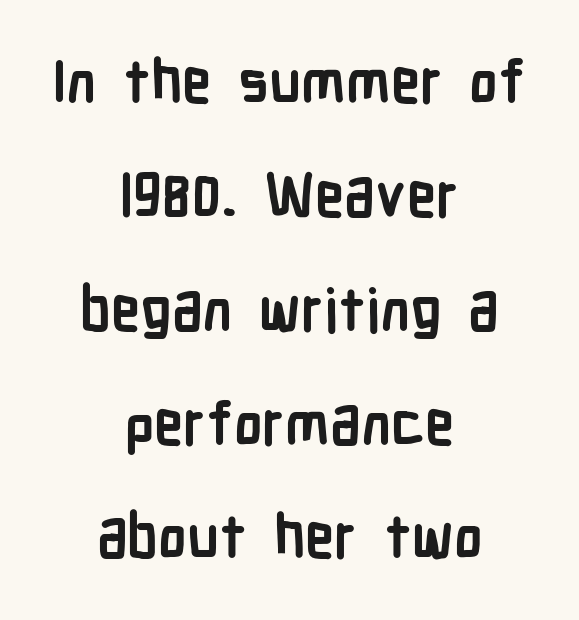
The image shows 59 px semibold, condensed sans-serif type, upright; set centered, loose line spacing (1.93x), normal letter spacing, not underlined; low stroke contrast and a medium x-height.
